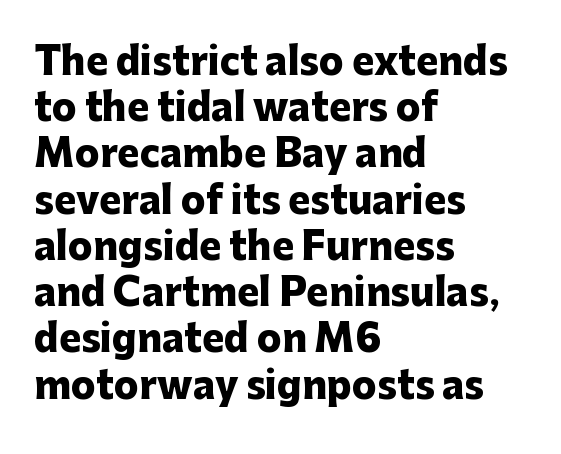
{"serif": "no", "italic": "no", "bold": "yes", "weight": "heavy", "width": "normal", "stroke_contrast": "low", "x_height": "medium", "monospaced": "no", "underline": "no", "align": "left", "line_spacing": "normal", "line_spacing_ratio": 1.25, "letter_spacing": "normal", "letter_spacing_em": 0.0, "glyph_px": 37}
